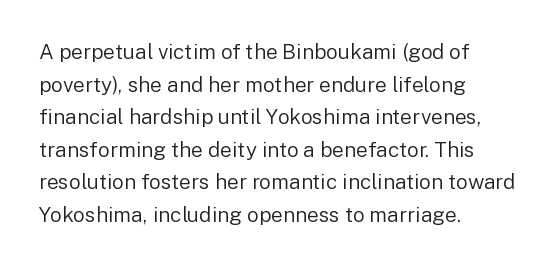
The image shows 21 px text type, upright; set left-aligned, normal line spacing (1.55x), normal letter spacing, not underlined.
